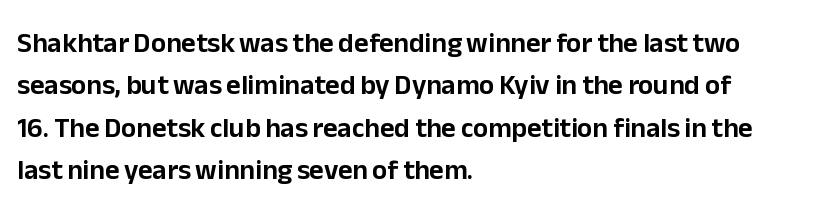
Q: Is the text italic (slanted)? A: No, it is upright.
Q: Is the typeface a serif or a sans-serif typeface? A: Sans-serif.
Q: Is the text underlined? A: No.
Q: How is the paragraph aligned? A: Left-aligned.
Q: Is the spacing between letters normal or unusually wide? A: Normal.
Q: Is the spacing between lines tight, normal or loose? A: Normal.
Q: Width (condensed, normal, or wide)? A: Normal.
Q: Stroke contrast? A: Low.
Q: x-height? A: Medium.
Q: Monospaced? A: No.
